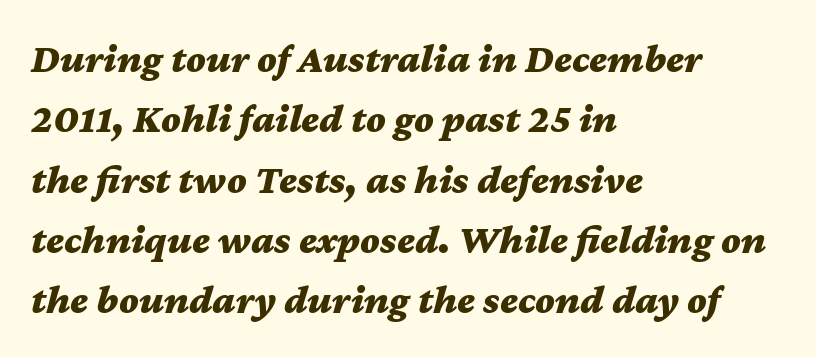
The image shows 41 px bold, wide type, italic (leaning right); set left-aligned, normal line spacing (1.47x), normal letter spacing, not underlined; medium stroke contrast and a medium x-height.
